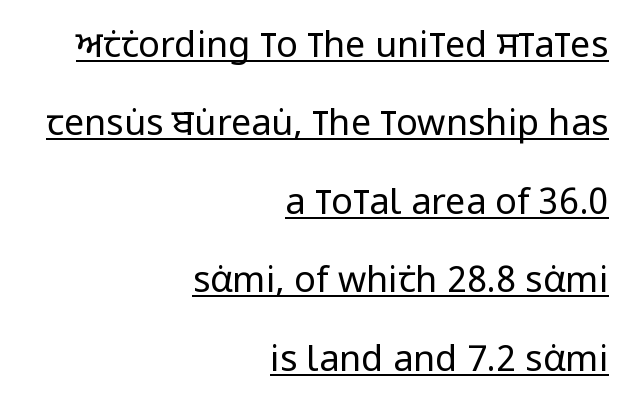
Ordinary non-slanted type is in use. Rows of type keep a wide berth in the vertical direction. Letters have the restrained weight of plain body copy at most. The passage shown is underscored from start to finish. Each letter keeps its own natural width here, so spacing adapts to shape.
